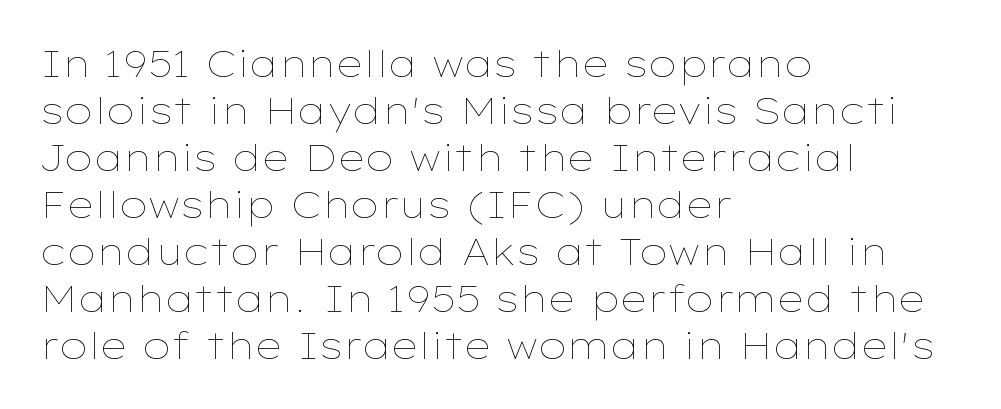
Q: Is the text bold? A: No.
Q: Is the text italic (slanted)? A: No, it is upright.
Q: Is the text underlined? A: No.
Q: How is the paragraph aligned? A: Left-aligned.
Q: Is the spacing between letters normal or unusually wide? A: Normal.
Q: Is the spacing between lines tight, normal or loose? A: Normal.
Q: Width (condensed, normal, or wide)? A: Wide.
Q: Stroke contrast? A: Low.
Q: x-height? A: Medium.
Q: Monospaced? A: No.
